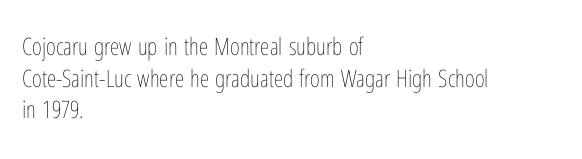
Q: Is the text bold? A: No.
Q: Is the text italic (slanted)? A: No, it is upright.
Q: Is the text underlined? A: No.
Q: How is the paragraph aligned? A: Left-aligned.
Q: Is the spacing between letters normal or unusually wide? A: Normal.
Q: Is the spacing between lines tight, normal or loose? A: Normal.
